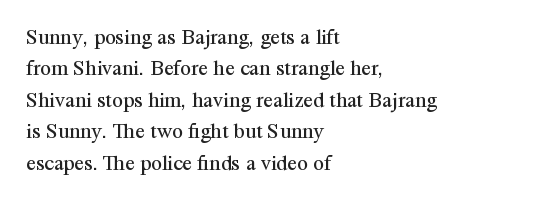
Q: Is the text bold? A: No.
Q: Is the text italic (slanted)? A: No, it is upright.
Q: Is the text underlined? A: No.
Q: How is the paragraph aligned? A: Left-aligned.
Q: Is the spacing between letters normal or unusually wide? A: Normal.
Q: Is the spacing between lines tight, normal or loose? A: Normal.
